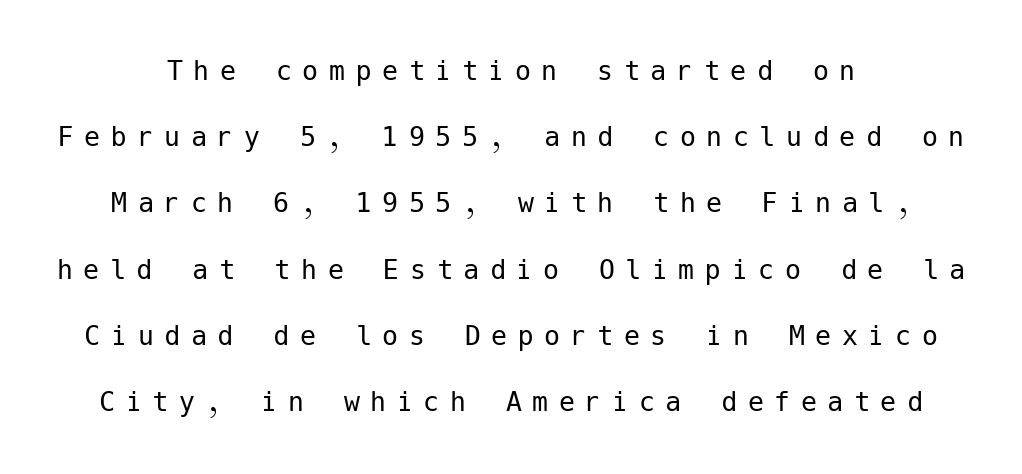
{"serif": "no", "italic": "no", "bold": "no", "weight": "regular", "width": "normal", "stroke_contrast": "low", "x_height": "medium", "underline": "no", "align": "center", "line_spacing": "loose", "line_spacing_ratio": 2.07, "letter_spacing": "wide", "letter_spacing_em": 0.33, "glyph_px": 32}
